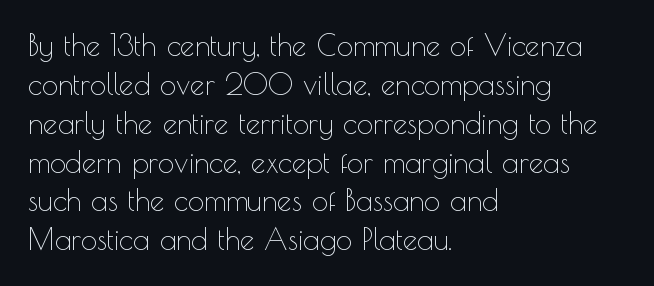
The image shows 29 px thin sans-serif type, upright; set left-aligned, normal line spacing (1.34x), normal letter spacing, not underlined; a small x-height.
